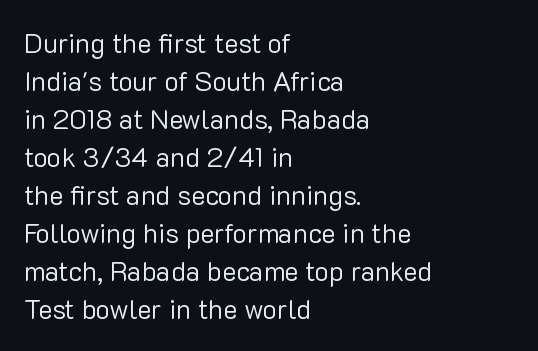
{"italic": "no", "bold": "no", "underline": "no", "align": "left", "line_spacing": "normal", "line_spacing_ratio": 1.41, "letter_spacing": "normal", "letter_spacing_em": 0.0, "glyph_px": 27}
